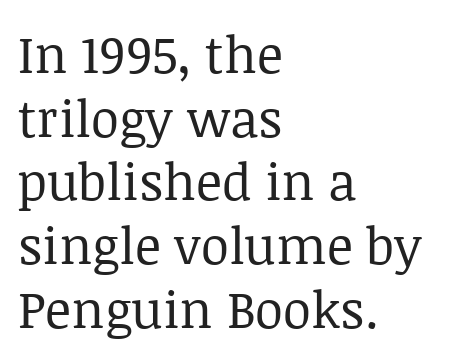
The image shows 51 px regular-weight serif type, upright; set left-aligned, normal line spacing (1.25x), normal letter spacing, not underlined; low stroke contrast and a large x-height.
